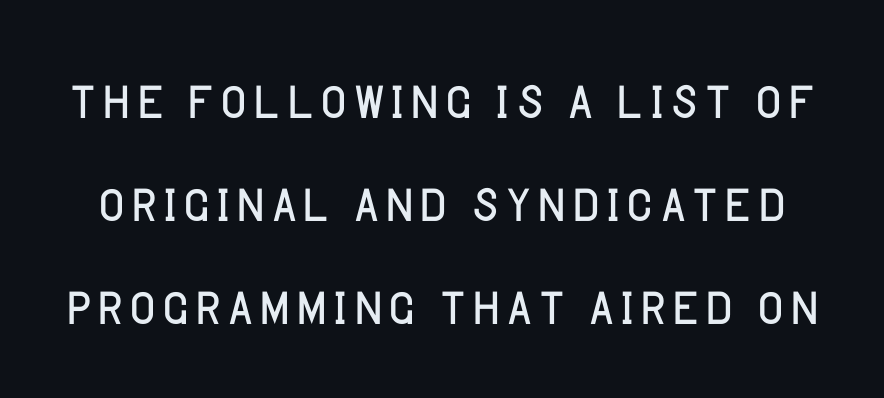
Q: Is the text bold? A: No.
Q: Is the text italic (slanted)? A: No, it is upright.
Q: Is the typeface a serif or a sans-serif typeface? A: Sans-serif.
Q: Is the text underlined? A: No.
Q: Is the spacing between letters normal or unusually wide? A: Normal.
Q: Is the spacing between lines tight, normal or loose? A: Normal.
Q: Width (condensed, normal, or wide)? A: Normal.
Q: Stroke contrast? A: Low.
Q: x-height? A: Large.
Q: Monospaced? A: No.
